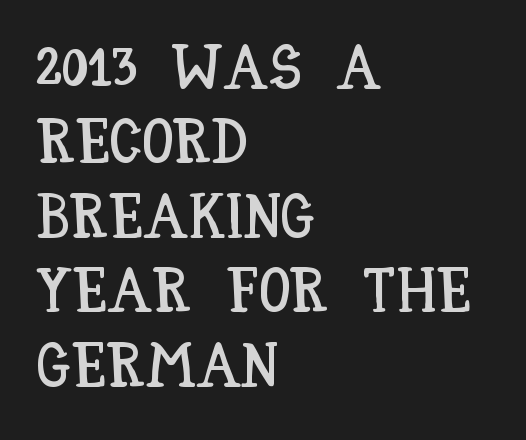
The passage shown is not underscored anywhere. Is the block centered? No — it sits flush against the left margin. Honestly, the letter spacing is just normal — you wouldn't notice it. Think of a printed novel: that variable character pitch is what you see here. The typography opts for an upright posture over an oblique one.
